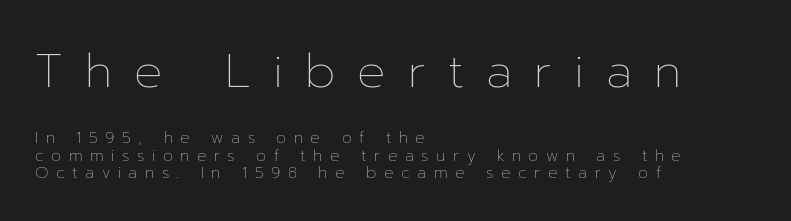
No heavy texture on the line: the type isn't bold. The baseline area is clear. The type is letterspaced generously, with wide tracking. Line beginnings align vertically; line endings do not.
